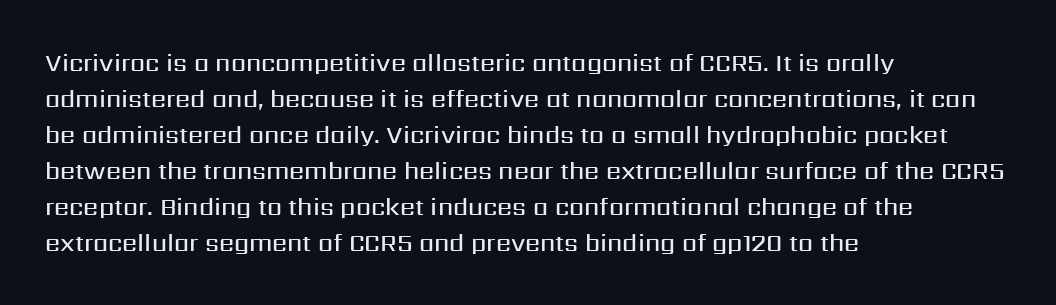
Q: Is the text bold? A: Semi-bold.
Q: Is the text italic (slanted)? A: No, it is upright.
Q: Is the text underlined? A: No.
Q: How is the paragraph aligned? A: Left-aligned.
Q: Is the spacing between letters normal or unusually wide? A: Normal.
Q: Is the spacing between lines tight, normal or loose? A: Normal.
